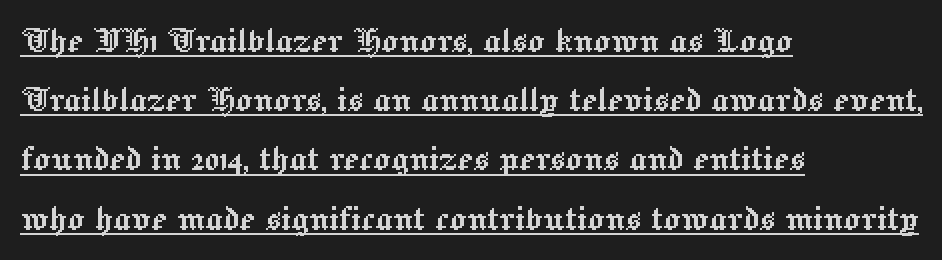
Q: Is the text italic (slanted)? A: No, it is upright.
Q: Is the text underlined? A: Yes.
Q: How is the paragraph aligned? A: Left-aligned.
Q: Is the spacing between letters normal or unusually wide? A: Normal.
Q: Is the spacing between lines tight, normal or loose? A: Normal.
Q: Width (condensed, normal, or wide)? A: Normal.
Q: x-height? A: Medium.
Q: Monospaced? A: No.
